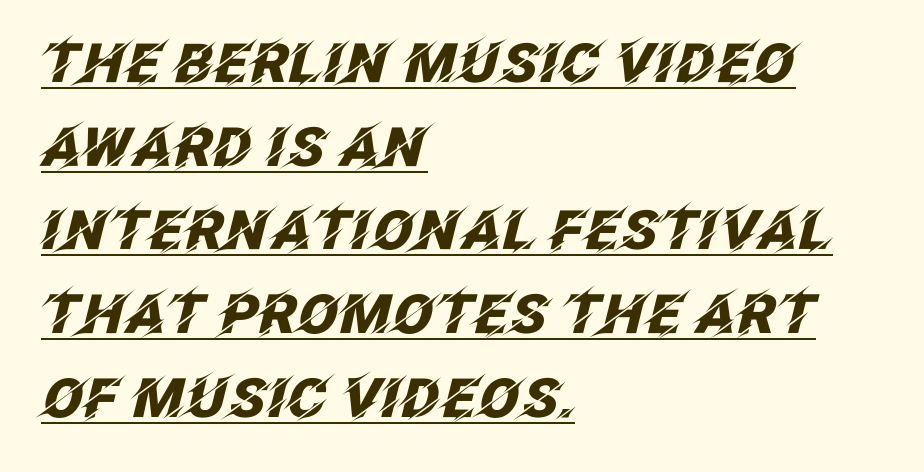
The image shows 54 px heavy type, italic (leaning right); set left-aligned, normal line spacing (1.55x), normal letter spacing, underlined; low stroke contrast and a large x-height.
